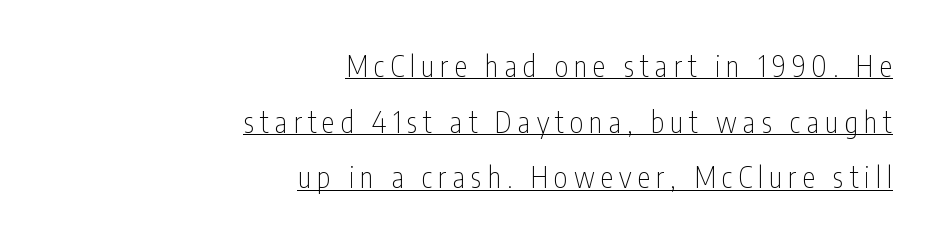
Q: Is the text bold? A: No.
Q: Is the text italic (slanted)? A: No, it is upright.
Q: Is the typeface a serif or a sans-serif typeface? A: Sans-serif.
Q: Is the text underlined? A: Yes.
Q: How is the paragraph aligned? A: Right-aligned.
Q: Is the spacing between letters normal or unusually wide? A: Unusually wide.
Q: Is the spacing between lines tight, normal or loose? A: Loose.
Q: Width (condensed, normal, or wide)? A: Condensed.
Q: Stroke contrast? A: Low.
Q: x-height? A: Medium.
Q: Monospaced? A: No.
